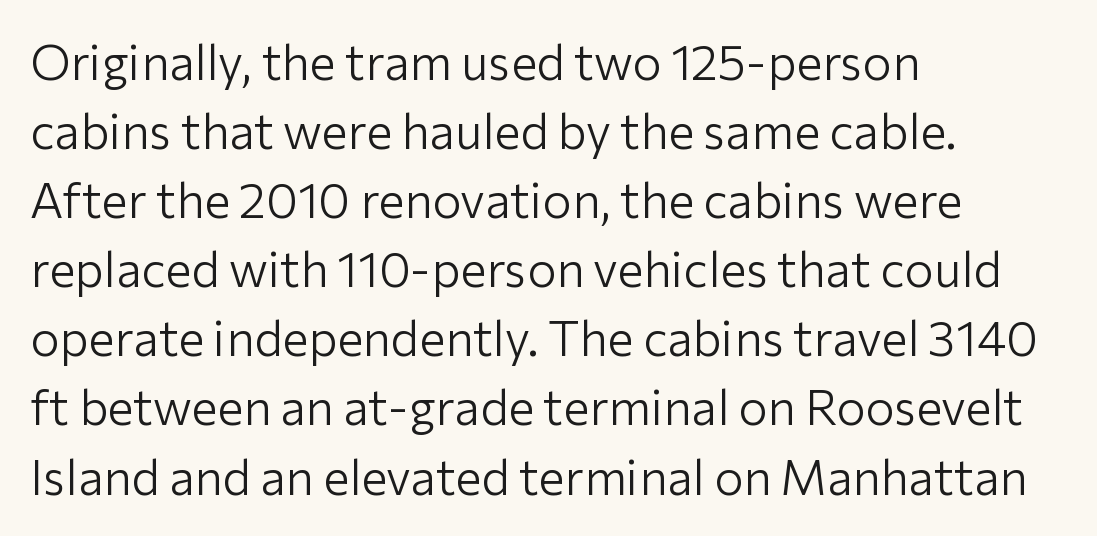
{"serif": "no", "italic": "no", "bold": "no", "weight": "light", "width": "normal", "stroke_contrast": "low", "x_height": "medium", "monospaced": "no", "underline": "no", "align": "left", "line_spacing": "normal", "line_spacing_ratio": 1.41, "letter_spacing": "normal", "letter_spacing_em": 0.0, "glyph_px": 49}
